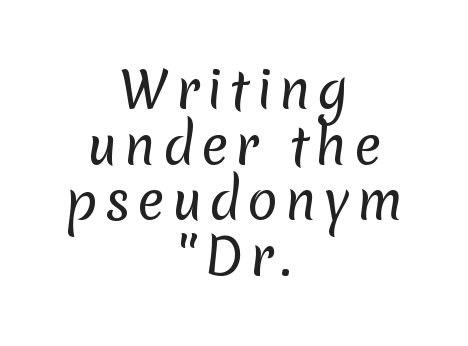
Q: Is the text bold? A: No.
Q: Is the typeface a serif or a sans-serif typeface? A: Sans-serif.
Q: Is the text underlined? A: No.
Q: How is the paragraph aligned? A: Centered.
Q: Is the spacing between lines tight, normal or loose? A: Tight.
Q: Width (condensed, normal, or wide)? A: Normal.
Q: Stroke contrast? A: Low.
Q: x-height? A: Medium.
Q: Monospaced? A: No.
